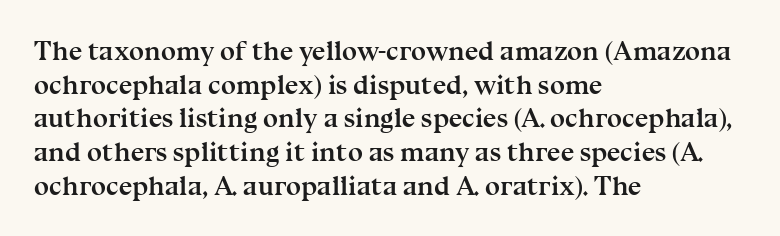
The image shows 27 px bold type, upright; set left-aligned, normal line spacing (1.25x), normal letter spacing, not underlined.
